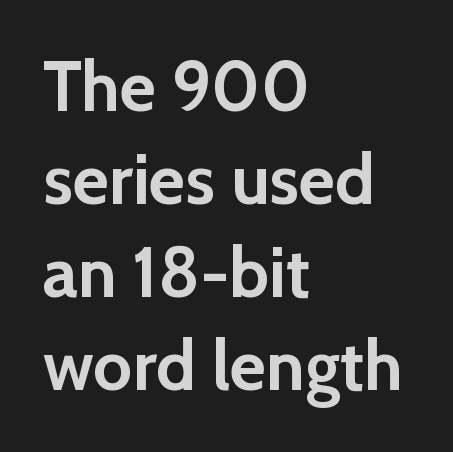
Q: Is the text bold? A: Yes.
Q: Is the text italic (slanted)? A: No, it is upright.
Q: Is the typeface a serif or a sans-serif typeface? A: Sans-serif.
Q: Is the text underlined? A: No.
Q: How is the paragraph aligned? A: Left-aligned.
Q: Is the spacing between letters normal or unusually wide? A: Normal.
Q: Is the spacing between lines tight, normal or loose? A: Normal.
Q: Width (condensed, normal, or wide)? A: Normal.
Q: x-height? A: Medium.
Q: Monospaced? A: No.
